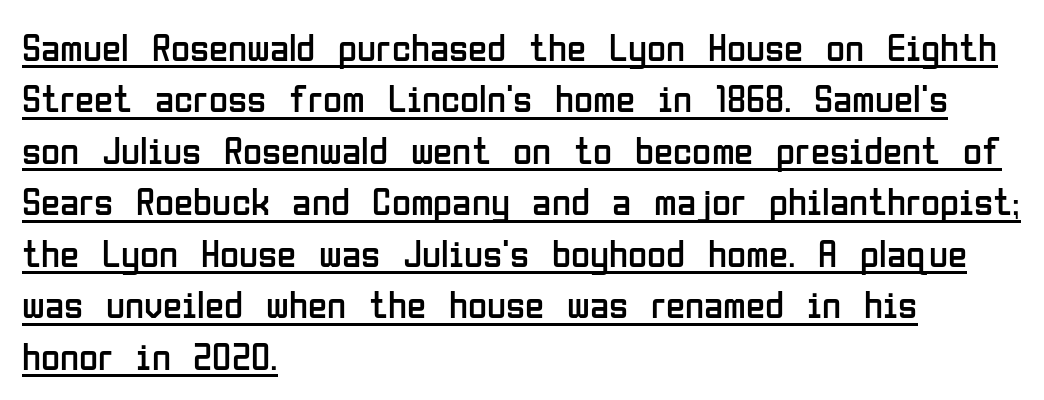
{"serif": "no", "italic": "no", "bold": "no", "weight": "regular", "width": "condensed", "stroke_contrast": "low", "x_height": "medium", "monospaced": "no", "underline": "yes", "align": "left", "line_spacing": "normal", "line_spacing_ratio": 1.32, "letter_spacing": "normal", "letter_spacing_em": 0.0, "glyph_px": 39}
